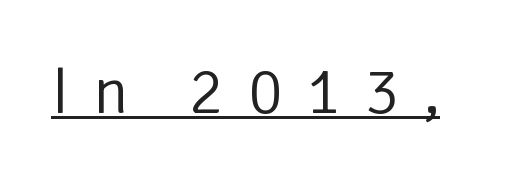
The image shows 65 px light sans-serif type, upright; set unusually wide letter spacing (+0.36 em), underlined; low stroke contrast and a medium x-height.
